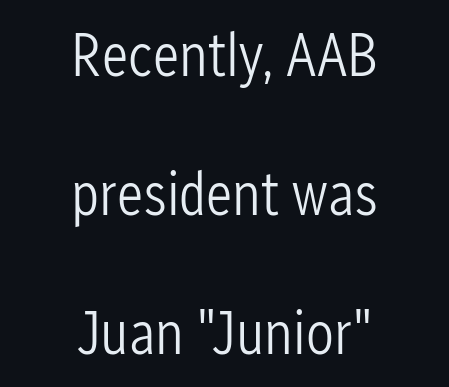
The image shows 62 px light, condensed sans-serif type, upright; set centered, loose line spacing (2.24x), normal letter spacing, not underlined; low stroke contrast and a medium x-height.
